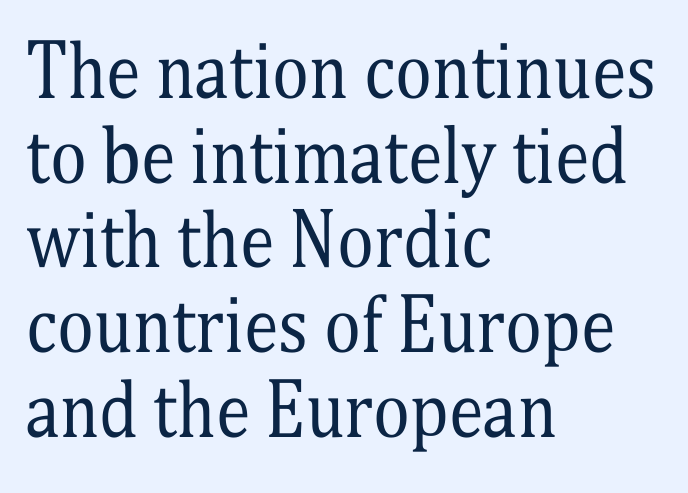
Q: Is the text bold? A: No.
Q: Is the text italic (slanted)? A: No, it is upright.
Q: Is the typeface a serif or a sans-serif typeface? A: Serif.
Q: Is the text underlined? A: No.
Q: How is the paragraph aligned? A: Left-aligned.
Q: Is the spacing between letters normal or unusually wide? A: Normal.
Q: Width (condensed, normal, or wide)? A: Condensed.
Q: Stroke contrast? A: Medium.
Q: x-height? A: Medium.
Q: Monospaced? A: No.
